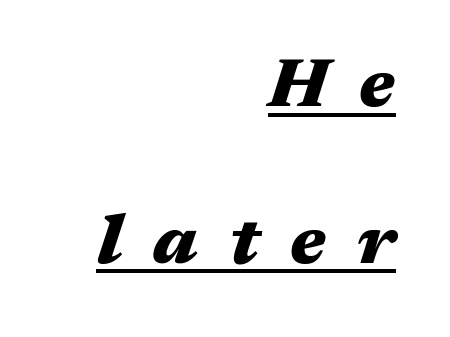
The image shows 69 px heavy, wide type, italic (leaning right); set right-aligned, loose line spacing (2.27x), unusually wide letter spacing (+0.45 em), underlined; medium stroke contrast and a medium x-height.
